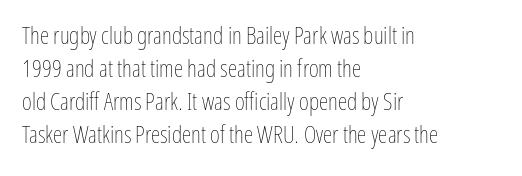
The image shows 24 px text type, upright; set left-aligned, normal line spacing (1.38x), normal letter spacing, not underlined.
